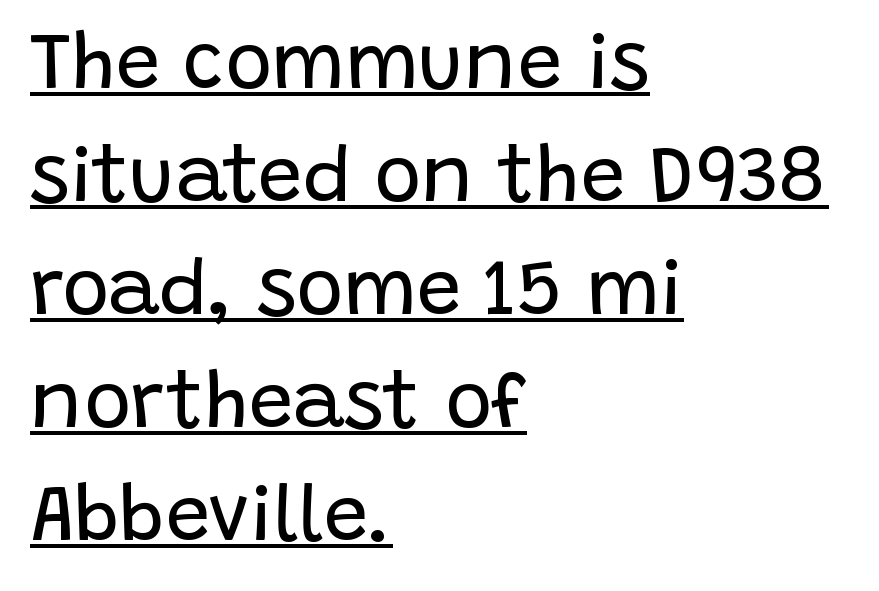
The image shows 79 px regular-weight sans-serif type, upright; set left-aligned, normal line spacing (1.43x), normal letter spacing, underlined; low stroke contrast and a large x-height.
